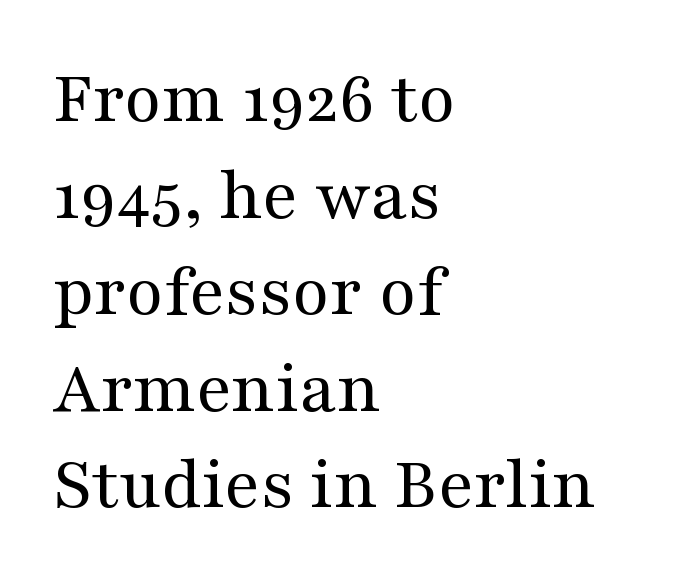
Descender tails drop into unmarked territory. The space between consecutive lines is moderate. Layout note: lines flush left. Weight: not bold — regular or lighter. Proportional: the letters do not fall into vertical columns. The rendering shows small feet on the letterforms — a serif design.
